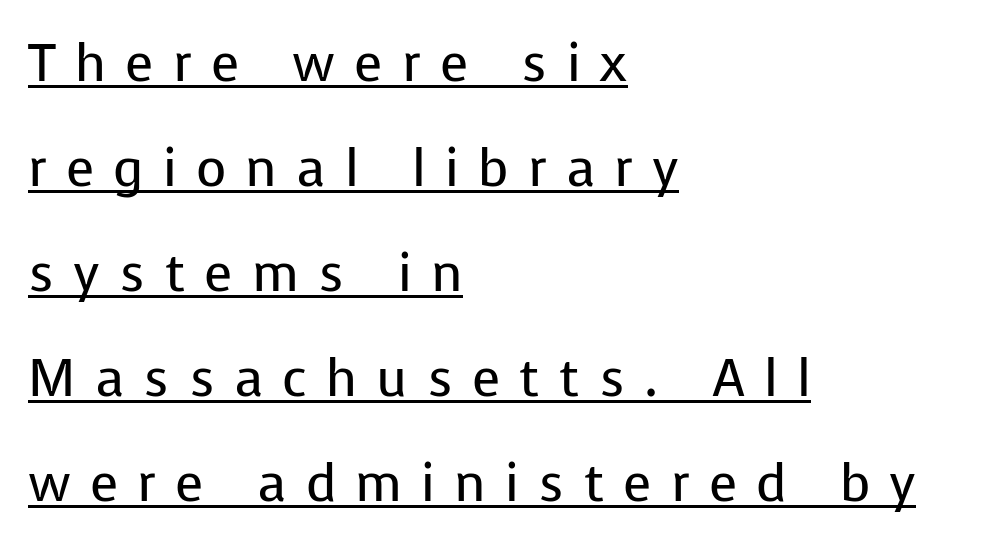
The image shows 52 px regular-weight sans-serif type, upright; set left-aligned, loose line spacing (2.02x), unusually wide letter spacing (+0.37 em), underlined; low stroke contrast and a medium x-height.
